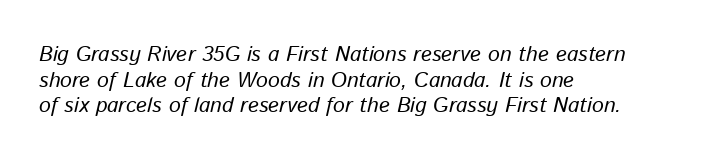
Check the space under the baseline: it is left empty. These lines keep a tight, regular rhythm from letter to letter. The whole block is typeset with a tilt. Unbolded letterforms with no extra heft. Casual observation: everything's shoved over to the left.
